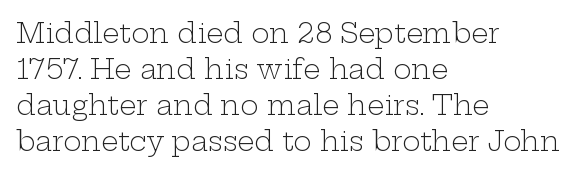
{"italic": "no", "bold": "no", "underline": "no", "align": "left", "line_spacing": "normal", "line_spacing_ratio": 1.33, "letter_spacing": "normal", "letter_spacing_em": 0.0, "glyph_px": 27}
